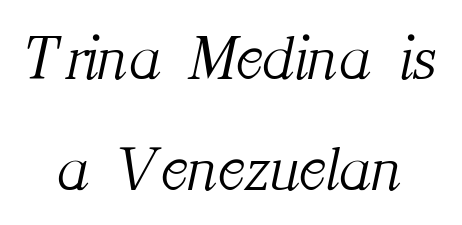
Q: Is the text bold? A: No.
Q: Is the text italic (slanted)? A: Yes, it leans right by about 12 degrees.
Q: Is the typeface a serif or a sans-serif typeface? A: Serif.
Q: Is the text underlined? A: No.
Q: Is the spacing between letters normal or unusually wide? A: Normal.
Q: Width (condensed, normal, or wide)? A: Normal.
Q: Stroke contrast? A: Medium.
Q: x-height? A: Medium.
Q: Monospaced? A: No.
